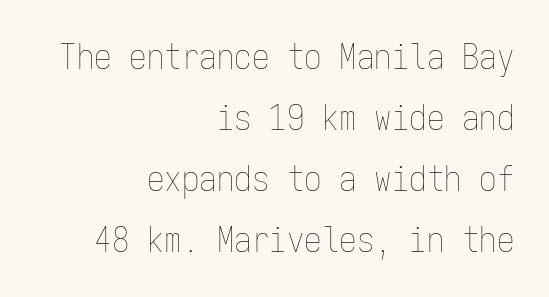
Q: Is the text bold? A: No.
Q: Is the text italic (slanted)? A: No, it is upright.
Q: Is the text underlined? A: No.
Q: How is the paragraph aligned? A: Right-aligned.
Q: Is the spacing between letters normal or unusually wide? A: Normal.
Q: Width (condensed, normal, or wide)? A: Condensed.
Q: Stroke contrast? A: Low.
Q: x-height? A: Medium.
Q: Monospaced? A: Yes.
